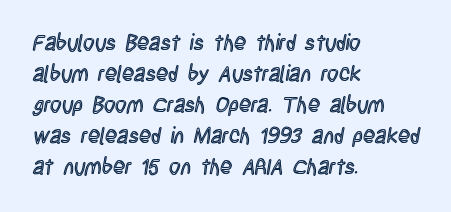
Q: Is the text italic (slanted)? A: Yes.
Q: Is the text underlined? A: No.
Q: How is the paragraph aligned? A: Left-aligned.
Q: Is the spacing between letters normal or unusually wide? A: Normal.
Q: Is the spacing between lines tight, normal or loose? A: Normal.
